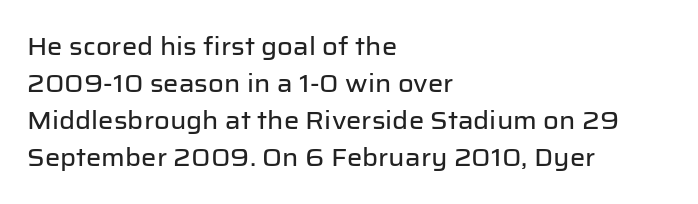
The image shows 24 px text type, upright; set left-aligned, normal line spacing (1.54x), normal letter spacing, not underlined.
